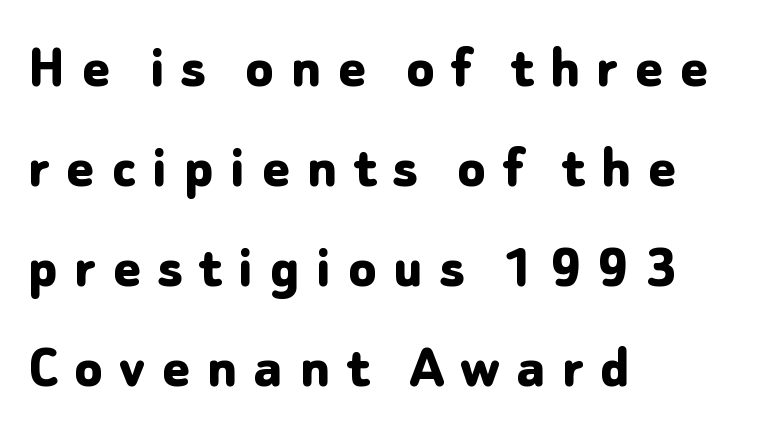
Q: Is the text bold? A: Yes.
Q: Is the text italic (slanted)? A: No, it is upright.
Q: Is the typeface a serif or a sans-serif typeface? A: Sans-serif.
Q: Is the text underlined? A: No.
Q: How is the paragraph aligned? A: Left-aligned.
Q: Is the spacing between letters normal or unusually wide? A: Unusually wide.
Q: Is the spacing between lines tight, normal or loose? A: Normal.
Q: Width (condensed, normal, or wide)? A: Normal.
Q: Stroke contrast? A: Low.
Q: x-height? A: Medium.
Q: Monospaced? A: No.
